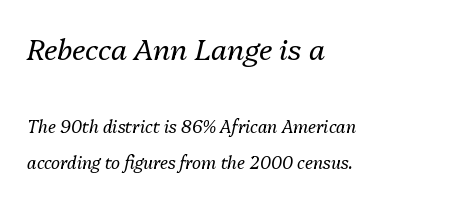
Q: Is the text bold? A: No.
Q: Is the text italic (slanted)? A: Yes, it leans right by about 13 degrees.
Q: Is the text underlined? A: No.
Q: How is the paragraph aligned? A: Left-aligned.
Q: Is the spacing between letters normal or unusually wide? A: Normal.
Q: Is the spacing between lines tight, normal or loose? A: Loose.
Q: Which block of text is set in a larger size, the first (top) or the second (bottom)? A: The first (top) one.
Q: Width (condensed, normal, or wide)? A: Normal.
Q: Stroke contrast? A: Medium.
Q: x-height? A: Medium.
Q: Monospaced? A: No.
